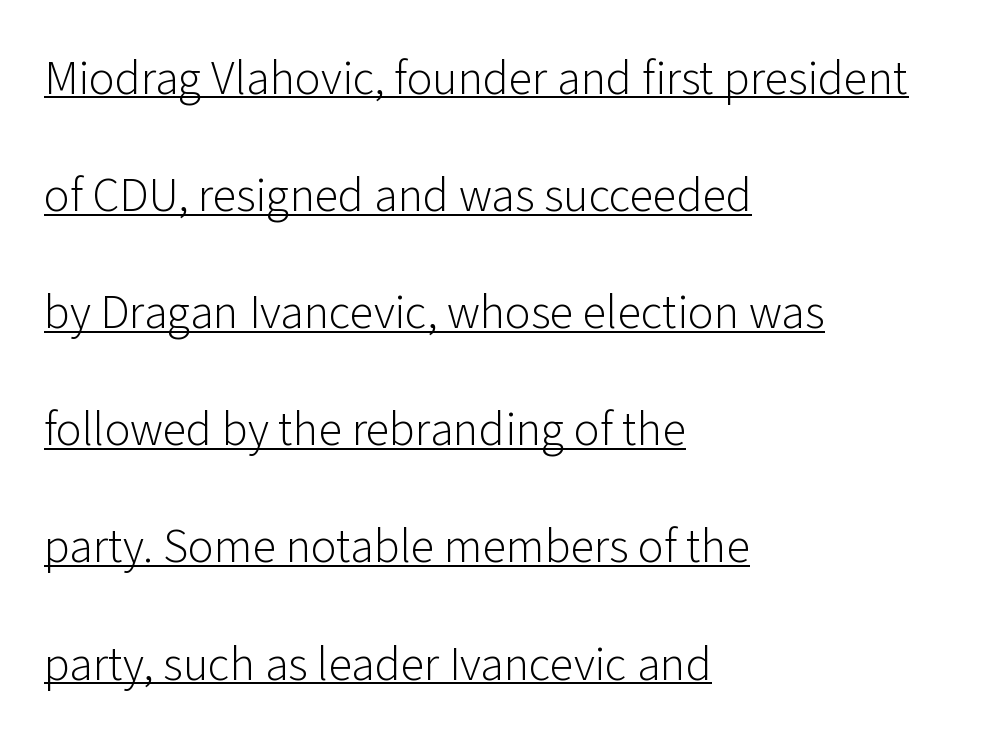
Q: Is the text bold? A: No.
Q: Is the text italic (slanted)? A: No, it is upright.
Q: Is the typeface a serif or a sans-serif typeface? A: Sans-serif.
Q: Is the text underlined? A: Yes.
Q: How is the paragraph aligned? A: Left-aligned.
Q: Is the spacing between letters normal or unusually wide? A: Normal.
Q: Is the spacing between lines tight, normal or loose? A: Loose.
Q: Width (condensed, normal, or wide)? A: Normal.
Q: Stroke contrast? A: Low.
Q: x-height? A: Medium.
Q: Monospaced? A: No.
